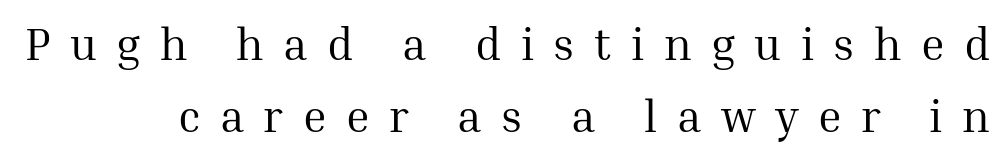
The horizontal fit of the characters is loose and conspicuously gappy. Ascenders rise straight up at ninety degrees. Regular leading. Here the designer chose a conventional face with non-uniform glyph widths. The cut favours lightness, reaching ordinary text weight at its darkest.
